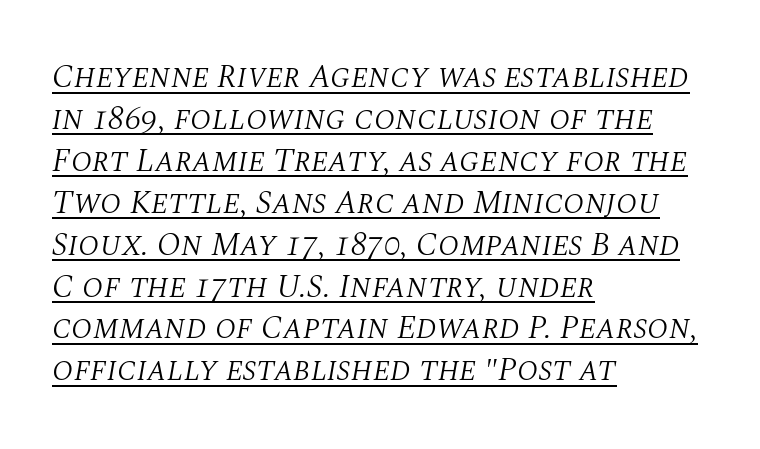
The image shows 33 px light serif type, italic (leaning right); set left-aligned, normal line spacing (1.27x), normal letter spacing, underlined; medium stroke contrast and a large x-height.
